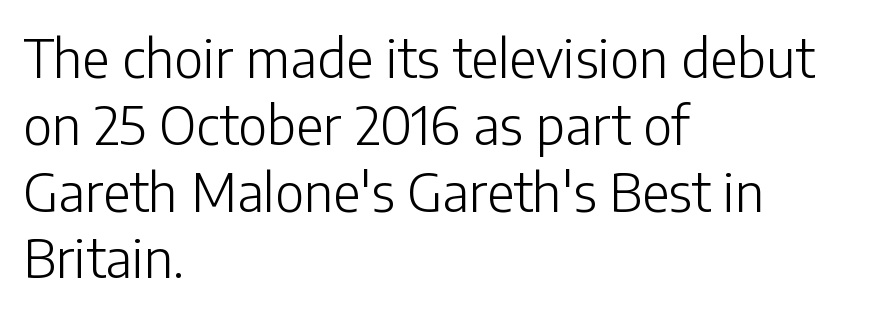
{"serif": "no", "italic": "no", "bold": "no", "weight": "light", "width": "normal", "stroke_contrast": "low", "x_height": "medium", "monospaced": "no", "underline": "no", "align": "left", "line_spacing": "normal", "line_spacing_ratio": 1.26, "letter_spacing": "normal", "letter_spacing_em": 0.0, "glyph_px": 53}
